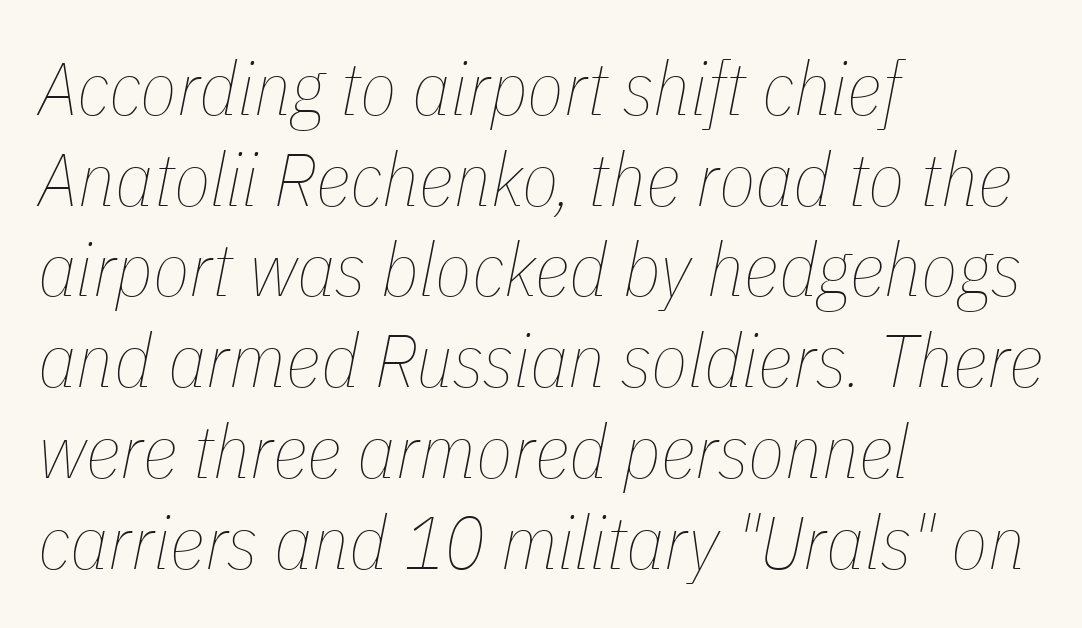
Q: Is the text bold? A: No.
Q: Is the text italic (slanted)? A: Yes, it leans right by about 11 degrees.
Q: Is the text underlined? A: No.
Q: How is the paragraph aligned? A: Left-aligned.
Q: Is the spacing between letters normal or unusually wide? A: Normal.
Q: Width (condensed, normal, or wide)? A: Condensed.
Q: Stroke contrast? A: Low.
Q: x-height? A: Medium.
Q: Monospaced? A: No.
